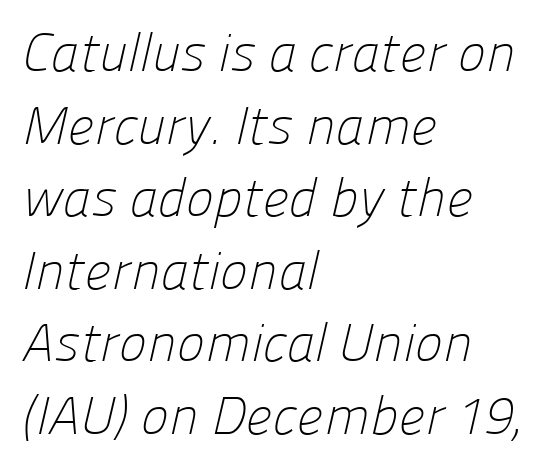
Q: Is the text bold? A: No.
Q: Is the typeface a serif or a sans-serif typeface? A: Sans-serif.
Q: Is the text underlined? A: No.
Q: How is the paragraph aligned? A: Left-aligned.
Q: Is the spacing between letters normal or unusually wide? A: Normal.
Q: Is the spacing between lines tight, normal or loose? A: Normal.
Q: Width (condensed, normal, or wide)? A: Normal.
Q: Stroke contrast? A: Low.
Q: x-height? A: Medium.
Q: Monospaced? A: No.
